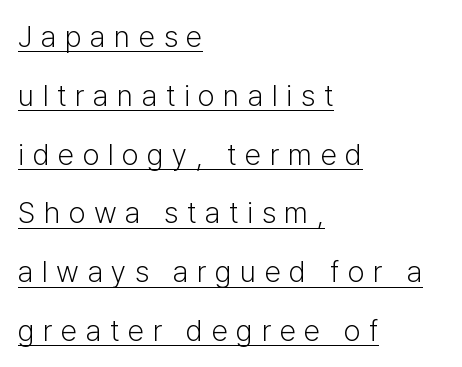
Q: Is the text bold? A: No.
Q: Is the text italic (slanted)? A: No, it is upright.
Q: Is the typeface a serif or a sans-serif typeface? A: Sans-serif.
Q: Is the text underlined? A: Yes.
Q: How is the paragraph aligned? A: Left-aligned.
Q: Is the spacing between letters normal or unusually wide? A: Unusually wide.
Q: Is the spacing between lines tight, normal or loose? A: Loose.
Q: Width (condensed, normal, or wide)? A: Normal.
Q: Stroke contrast? A: Low.
Q: x-height? A: Medium.
Q: Monospaced? A: No.
